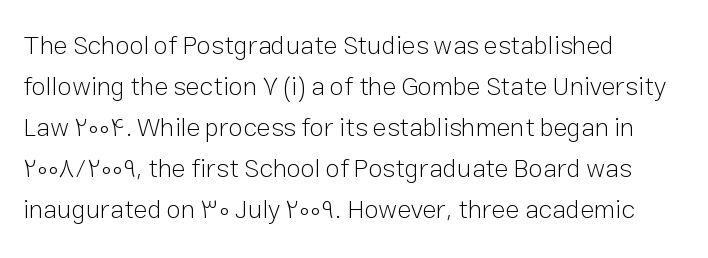
The words here are not underlined. Unbolded letterforms with no extra heft. Quick note: interline space is typical. These lines stack with their left ends in a neat column. Ordinary non-slanted type is in use. Here the glyphs are tracked normally, forming tight word shapes.
